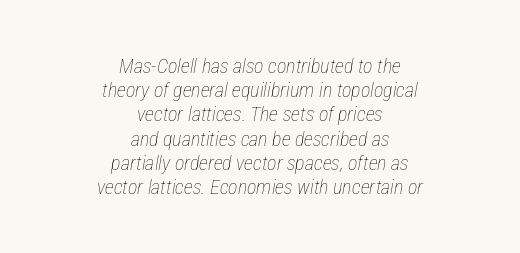
{"italic": "yes", "lean": "right", "slant_degrees": 12, "bold": "no", "underline": "no", "align": "center", "line_spacing_ratio": 1.21, "letter_spacing": "normal", "letter_spacing_em": 0.0, "glyph_px": 20}
